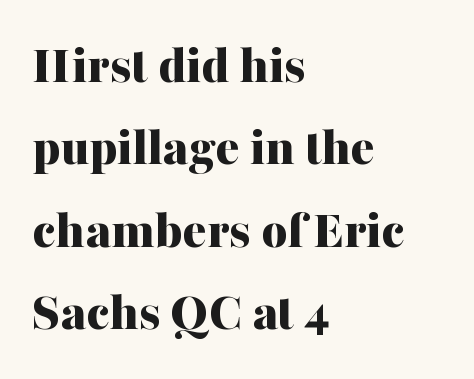
Any mark beneath the type? The region is blank. The passage shown has conventional tracking throughout. These lines are set flush left with a ragged right edge. Examine the stroke ends and you'll spot serifs.
